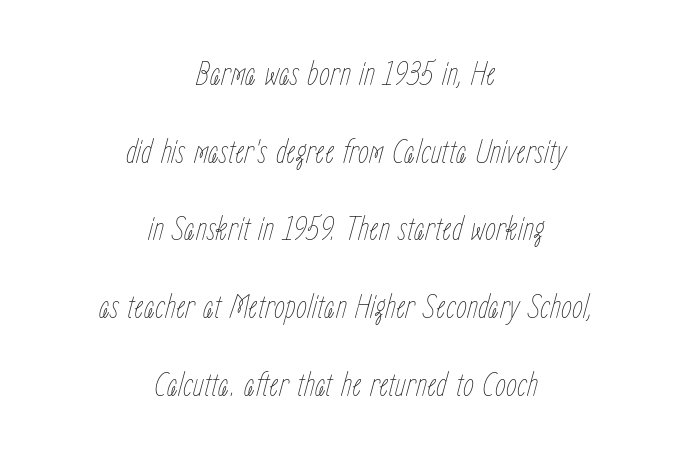
The image shows 35 px thin, condensed type, italic (leaning right); set centered, loose line spacing (2.22x), normal letter spacing, not underlined; low stroke contrast and a medium x-height.
